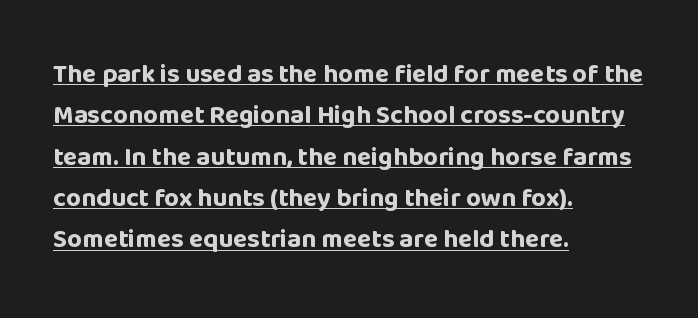
The image shows 26 px bold type, upright; set left-aligned, normal line spacing (1.59x), normal letter spacing, underlined.
